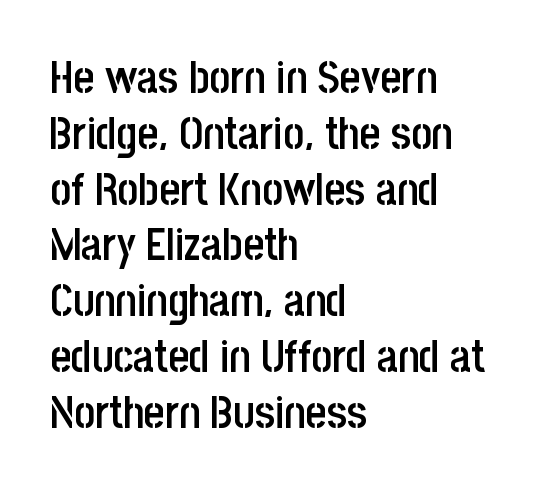
The horizontal fit of the characters is conventional and even. Ordinary non-slanted type is in use. A clean baseline with only descenders dipping below it. Each line starts at the same left margin while the right side varies.
